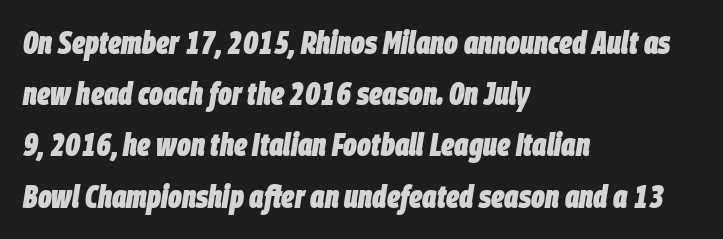
{"italic": "yes", "lean": "right", "slant_degrees": 9, "bold": "yes", "weight": "heavy", "width": "condensed", "stroke_contrast": "low", "x_height": "large", "monospaced": "no", "underline": "no", "align": "left", "line_spacing": "normal", "line_spacing_ratio": 1.6, "letter_spacing": "normal", "letter_spacing_em": 0.0, "glyph_px": 32}
